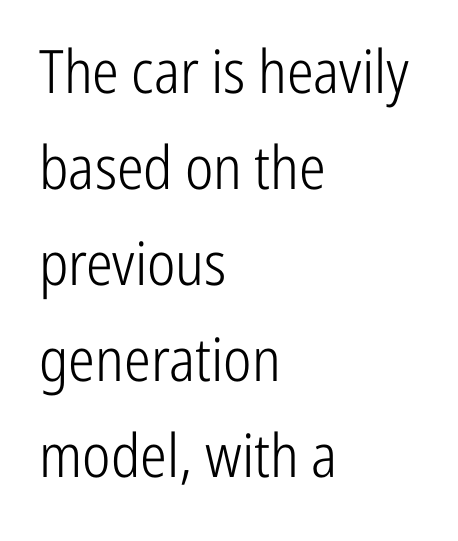
Q: Is the text bold? A: No.
Q: Is the text italic (slanted)? A: No, it is upright.
Q: Is the typeface a serif or a sans-serif typeface? A: Sans-serif.
Q: Is the text underlined? A: No.
Q: How is the paragraph aligned? A: Left-aligned.
Q: Is the spacing between letters normal or unusually wide? A: Normal.
Q: Is the spacing between lines tight, normal or loose? A: Normal.
Q: Width (condensed, normal, or wide)? A: Condensed.
Q: Stroke contrast? A: Low.
Q: x-height? A: Medium.
Q: Monospaced? A: No.
